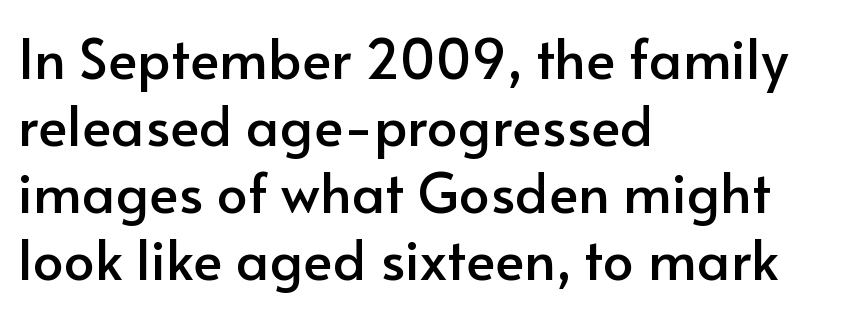
The face used here is proportionally spaced, like ordinary book or web type. The rendering anchors every line to the left-hand side. In terms of letterform style, serifs are entirely absent. Posture: straight, roman, zero tilt. Rule under the text: the space is simply empty.
